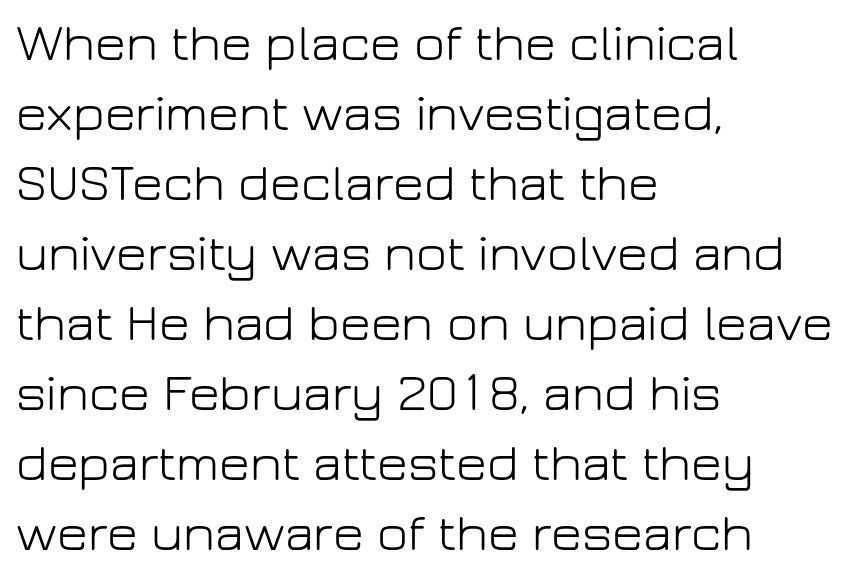
{"serif": "no", "italic": "no", "bold": "no", "weight": "light", "width": "normal", "stroke_contrast": "low", "x_height": "medium", "monospaced": "no", "underline": "no", "align": "left", "line_spacing": "normal", "line_spacing_ratio": 1.32, "letter_spacing": "normal", "letter_spacing_em": 0.0, "glyph_px": 53}
